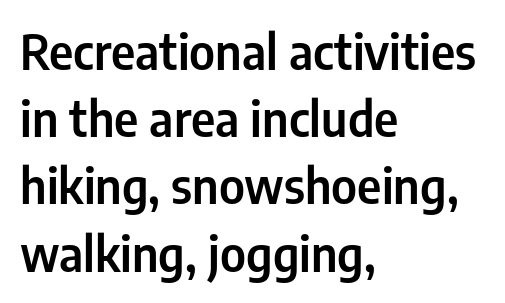
{"serif": "no", "italic": "no", "width": "condensed", "stroke_contrast": "low", "x_height": "medium", "monospaced": "no", "underline": "no", "align": "left", "line_spacing": "normal", "line_spacing_ratio": 1.4, "letter_spacing": "normal", "letter_spacing_em": 0.0, "glyph_px": 48}
